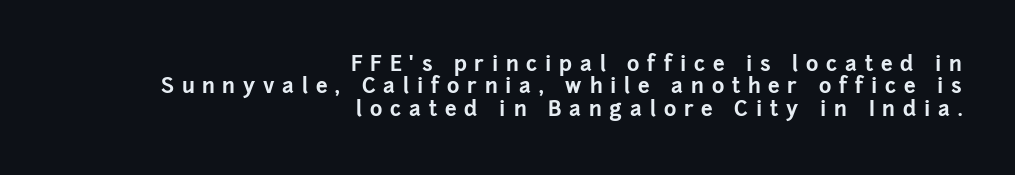
Q: Is the text bold? A: Yes.
Q: Is the text italic (slanted)? A: No, it is upright.
Q: Is the text underlined? A: No.
Q: How is the paragraph aligned? A: Right-aligned.
Q: Is the spacing between letters normal or unusually wide? A: Unusually wide.
Q: Is the spacing between lines tight, normal or loose? A: Tight.
